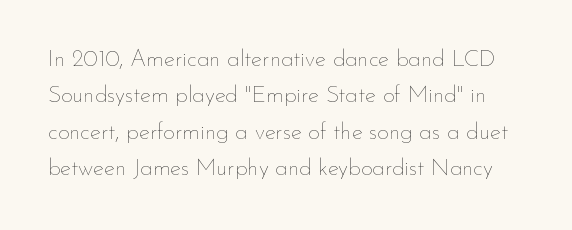
The image shows 23 px text type, upright; set normal line spacing (1.58x), normal letter spacing, not underlined.
